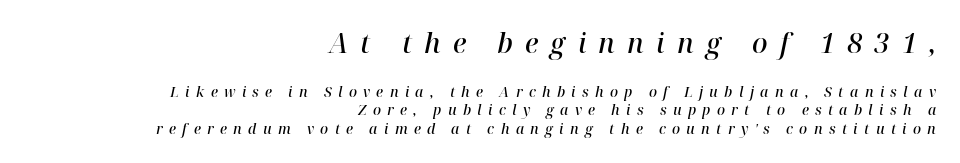
The rag falls on the left side of this text block. The more generous point size was reserved for the upper chunk. Stroke thickness is moderately raised; the sample reads as semibold. Here the glyphs are tracked loosely, breaking word shapes into spaced letters. If you measured baseline to baseline, you'd find a middling distance. In terms of posture, this sample is oblique.
